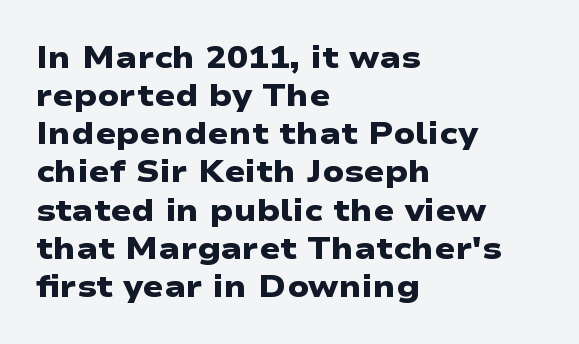
The image shows 31 px heavy, wide sans-serif type; set left-aligned, line spacing 1.23x, normal letter spacing, not underlined; low stroke contrast and a medium x-height.
